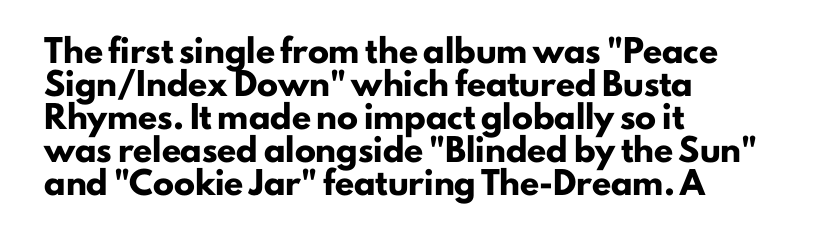
The image shows 21 px bold type, upright; set left-aligned, normal line spacing (1.57x), normal letter spacing, not underlined.
